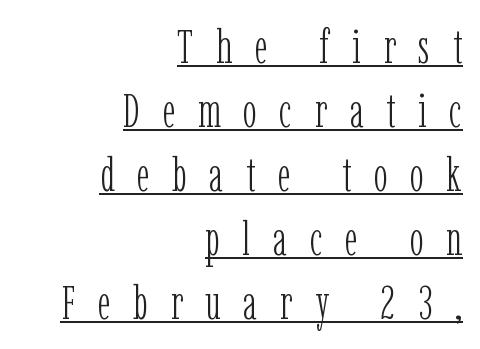
The image shows 47 px light, condensed serif type, upright; set right-aligned, normal line spacing (1.36x), unusually wide letter spacing (+0.48 em), underlined; low stroke contrast and a medium x-height.
